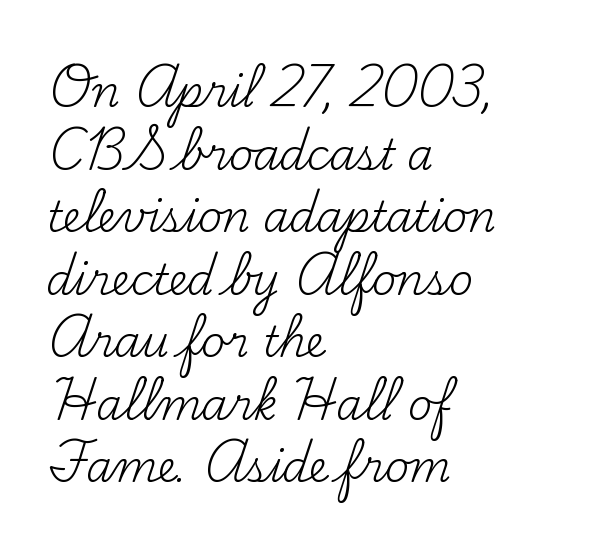
{"serif": "yes", "bold": "no", "weight": "regular", "width": "normal", "stroke_contrast": "medium", "x_height": "small", "monospaced": "no", "underline": "no", "align": "left", "line_spacing": "normal", "line_spacing_ratio": 1.49, "letter_spacing": "normal", "letter_spacing_em": 0.0, "glyph_px": 42}
